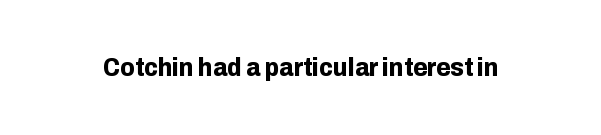
Q: Is the text bold? A: Yes.
Q: Is the text italic (slanted)? A: No, it is upright.
Q: Is the text underlined? A: No.
Q: Is the spacing between letters normal or unusually wide? A: Normal.
